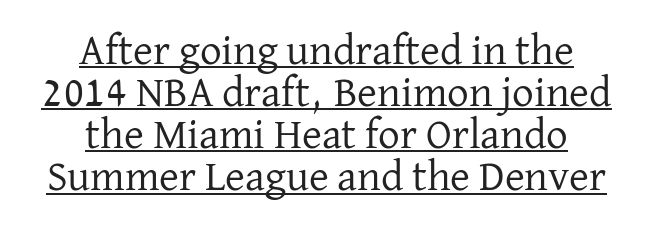
The image shows 43 px regular-weight serif type, upright; set centered, tight line spacing (0.98x), normal letter spacing, underlined; low stroke contrast and a medium x-height.
